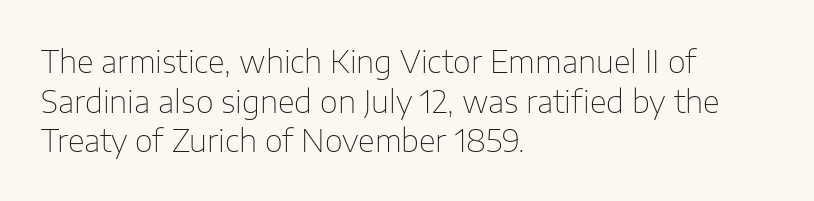
The image shows 31 px thin sans-serif type, upright; set left-aligned, normal line spacing (1.28x), normal letter spacing, not underlined; low stroke contrast and a medium x-height.
